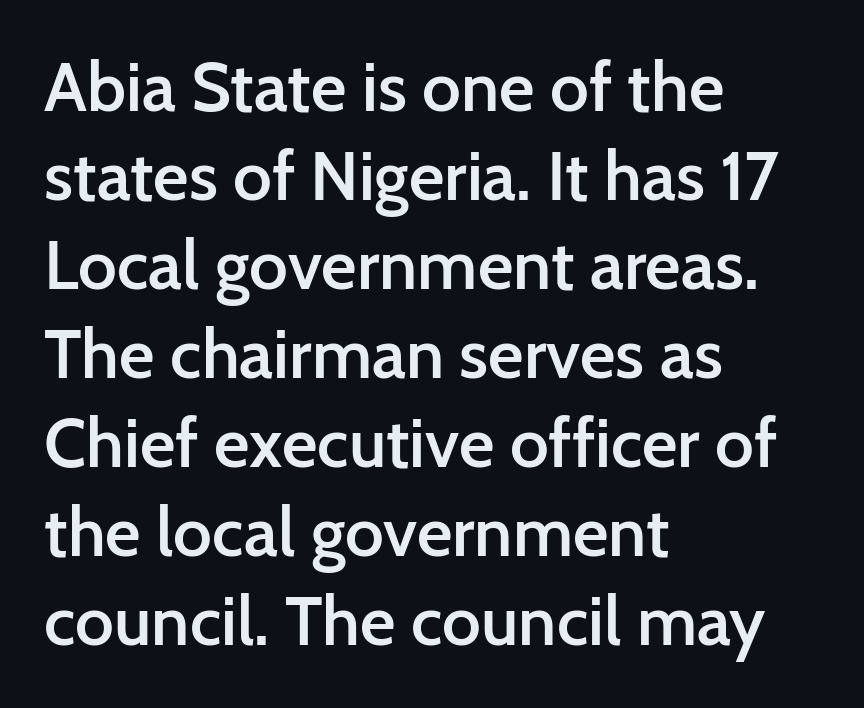
The image shows 69 px semibold sans-serif type, upright; set left-aligned, normal line spacing (1.29x), normal letter spacing, not underlined; low stroke contrast and a medium x-height.
